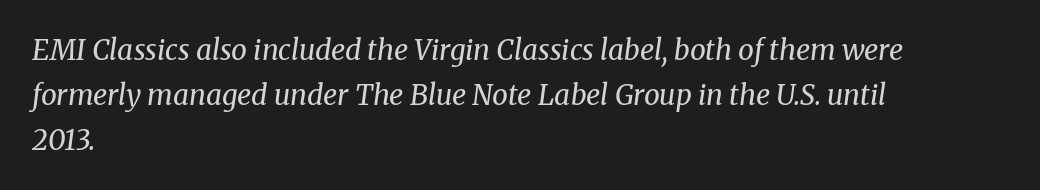
Q: Is the text bold? A: No.
Q: Is the text italic (slanted)? A: Yes, it leans right by about 8 degrees.
Q: Is the typeface a serif or a sans-serif typeface? A: Serif.
Q: Is the text underlined? A: No.
Q: How is the paragraph aligned? A: Left-aligned.
Q: Is the spacing between letters normal or unusually wide? A: Normal.
Q: Is the spacing between lines tight, normal or loose? A: Normal.
Q: Width (condensed, normal, or wide)? A: Normal.
Q: Stroke contrast? A: Medium.
Q: x-height? A: Medium.
Q: Monospaced? A: No.
